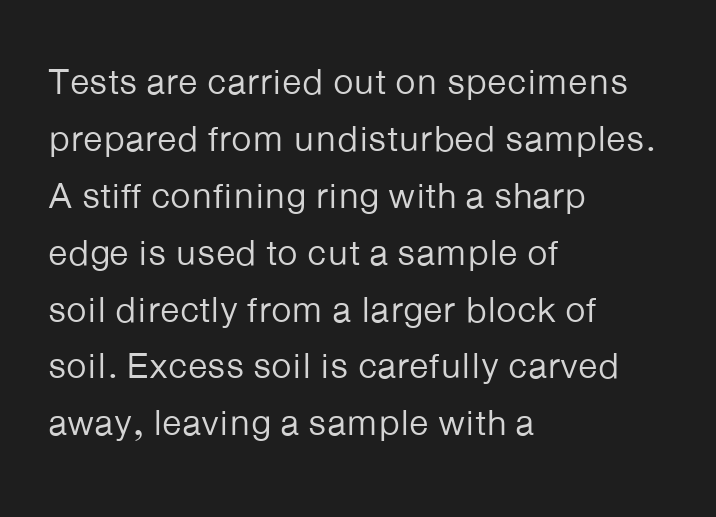
Look at the bottom of the vertical strokes: they stop flat, with no serifs. The passage shown stacks its lines at a standard gap. The compositor pushed each line to the left boundary. Unbolded letterforms with no extra heft. Tracking value appears to be zero — textbook default spacing.
